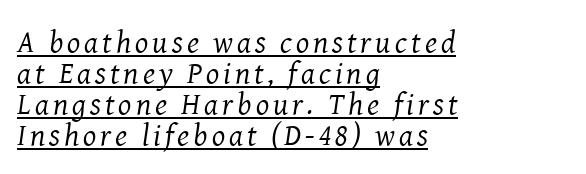
The image shows 31 px regular-weight serif type, italic (leaning right); set left-aligned, tight line spacing (1.0x), underlined; medium stroke contrast and a medium x-height.
